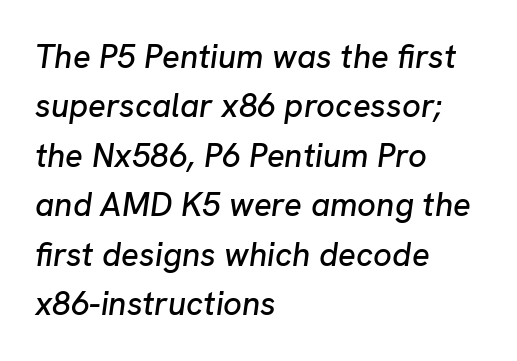
Has an underline been added? It has not. A normal amount of white space separates one row of letters from the next. Horizontally, the lines are justified to the leading edge only. A typesetter would call this proportional, since set widths differ per character.
